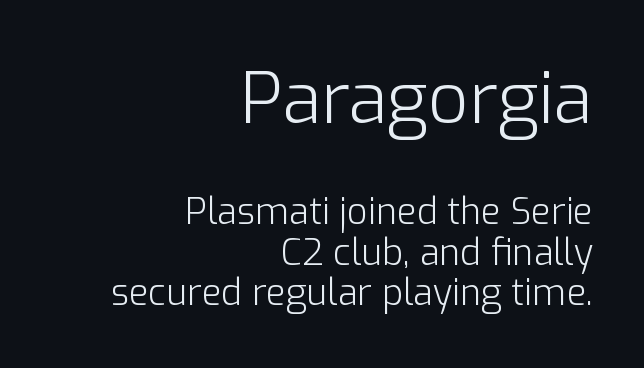
Interline gaps are noticeably narrow in this sample. A typesetter would mark this as roman, not italic. Between these two stacked blocks, the higher one wins on size. A light-to-regular cut is what we see here. The lines are quadded right.
